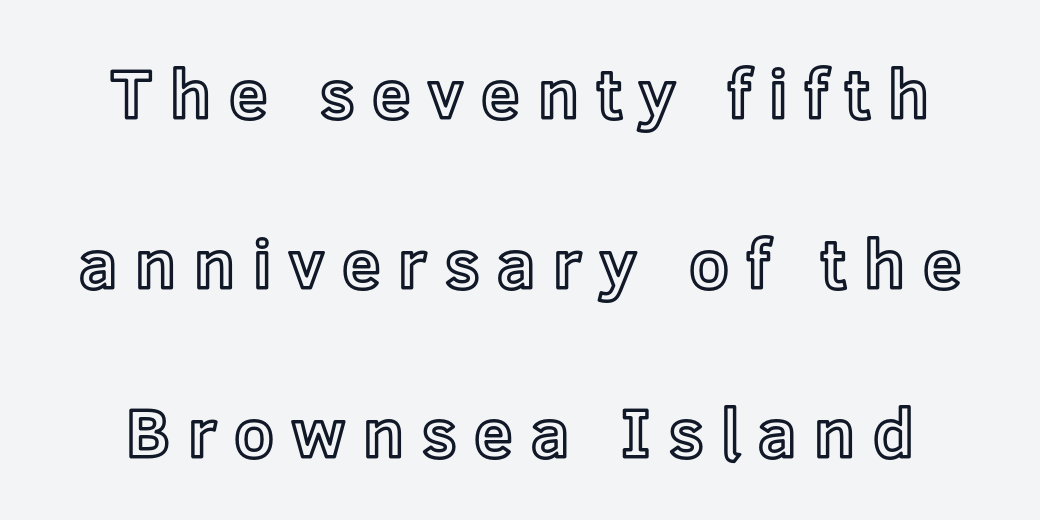
Q: Is the text italic (slanted)? A: No, it is upright.
Q: Is the text underlined? A: No.
Q: Is the spacing between letters normal or unusually wide? A: Unusually wide.
Q: Is the spacing between lines tight, normal or loose? A: Loose.
Q: Width (condensed, normal, or wide)? A: Normal.
Q: x-height? A: Medium.
Q: Monospaced? A: No.
